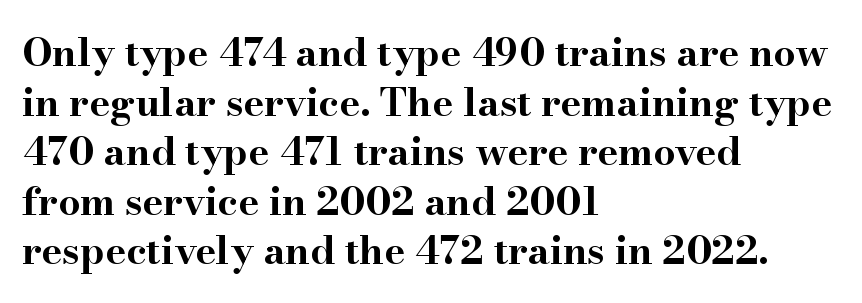
A typesetter would call this proportional, since set widths differ per character. These lines sit exactly where default settings would place them. Left-aligned paragraph, ragged on the right. This is heavy type, rendered in bold.
